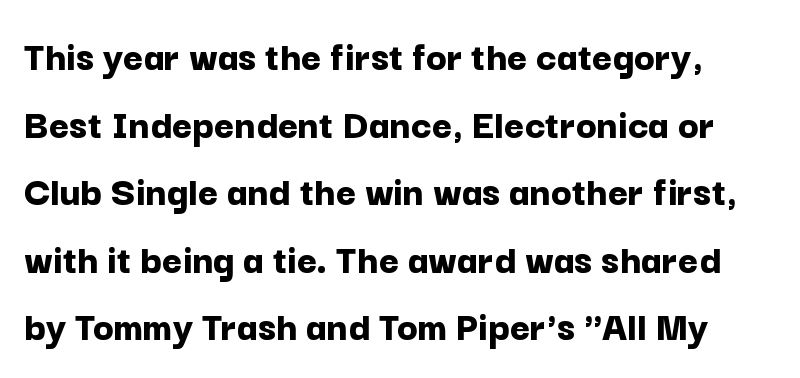
The image shows 43 px bold sans-serif type, upright; set normal line spacing (1.57x), normal letter spacing, not underlined; low stroke contrast and a medium x-height.
